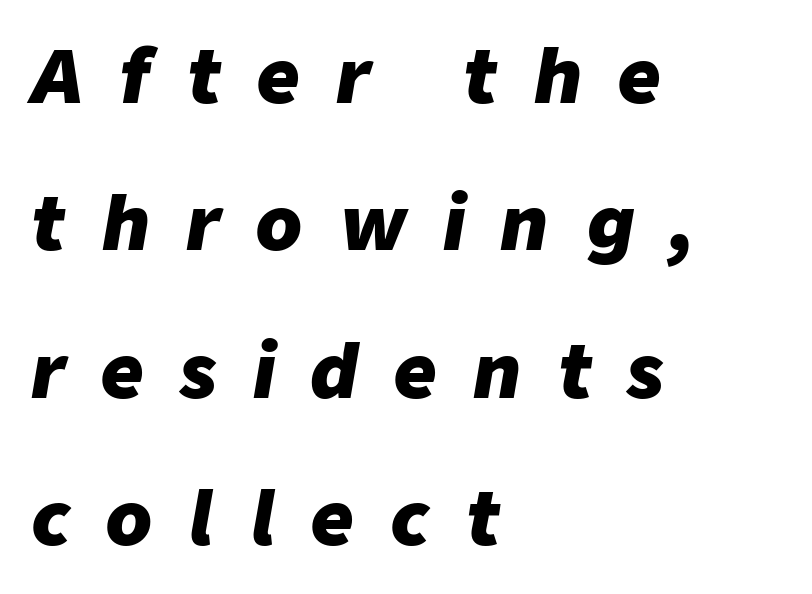
Q: Is the text bold? A: Yes.
Q: Is the text italic (slanted)? A: Yes, it leans right by about 9 degrees.
Q: Is the text underlined? A: No.
Q: How is the paragraph aligned? A: Left-aligned.
Q: Is the spacing between letters normal or unusually wide? A: Unusually wide.
Q: Is the spacing between lines tight, normal or loose? A: Loose.
Q: Width (condensed, normal, or wide)? A: Normal.
Q: Stroke contrast? A: Low.
Q: x-height? A: Medium.
Q: Monospaced? A: No.
